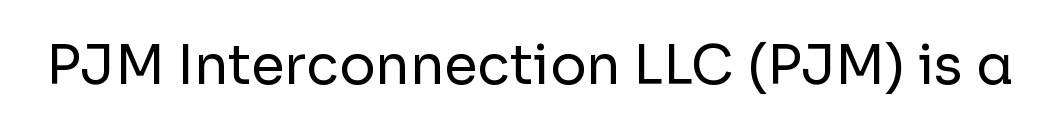
The image shows 54 px regular-weight sans-serif type, upright; set normal letter spacing, not underlined; low stroke contrast and a medium x-height.
